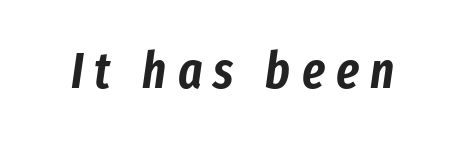
Q: Is the text italic (slanted)? A: Yes, it leans right by about 8 degrees.
Q: Is the text underlined? A: No.
Q: Is the spacing between letters normal or unusually wide? A: Unusually wide.
Q: Width (condensed, normal, or wide)? A: Condensed.
Q: Stroke contrast? A: Low.
Q: x-height? A: Medium.
Q: Monospaced? A: No.
